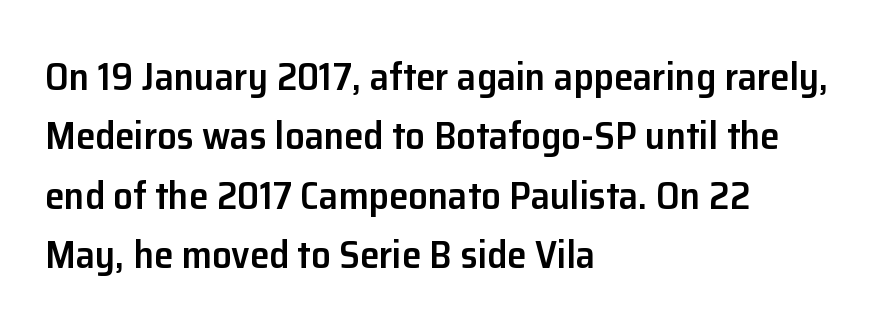
The image shows 39 px semibold sans-serif type, upright; set left-aligned, normal line spacing (1.52x), normal letter spacing, not underlined; low stroke contrast and a medium x-height.
